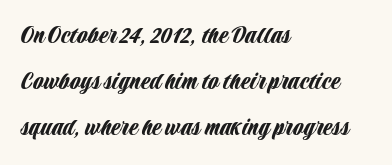
{"underline": "no", "align": "left", "line_spacing": "normal", "line_spacing_ratio": 1.7, "letter_spacing": "normal", "letter_spacing_em": 0.0, "glyph_px": 27}
